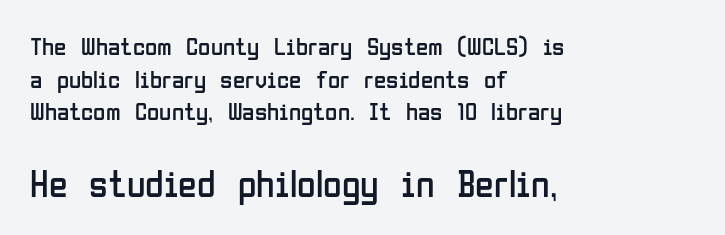
{"serif": "no", "italic": "no", "bold": "no", "weight": "regular", "width": "condensed", "stroke_contrast": "low", "x_height": "medium", "monospaced": "no", "underline": "no", "align": "left", "line_spacing": "normal", "line_spacing_ratio": 1.31, "letter_spacing": "normal", "letter_spacing_em": 0.0, "larger_block": "second", "size_ratio": 1.52, "glyph_px": 38}
